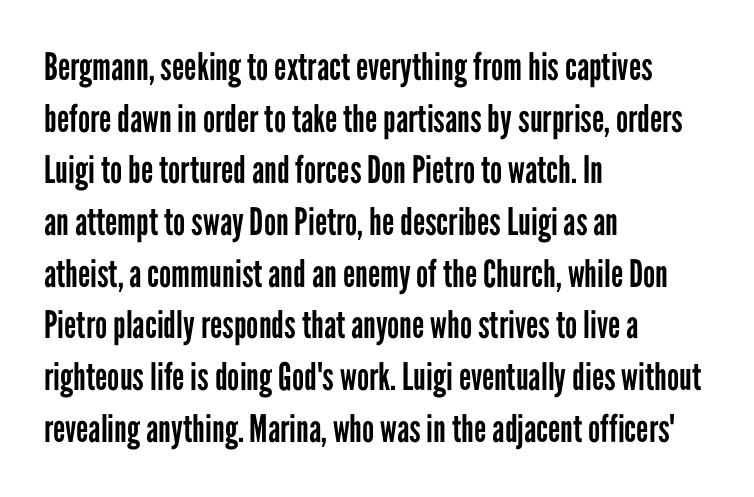
The paragraph shown leans on its left margin. This sample has the flowing, uneven cadence of proportional lettering. Does the leading feel generous? No, just average. This sample uses plain, unmodified letter spacing. Ordinary non-slanted type is in use. Serifs: no, the terminals of the letterforms are clean.
